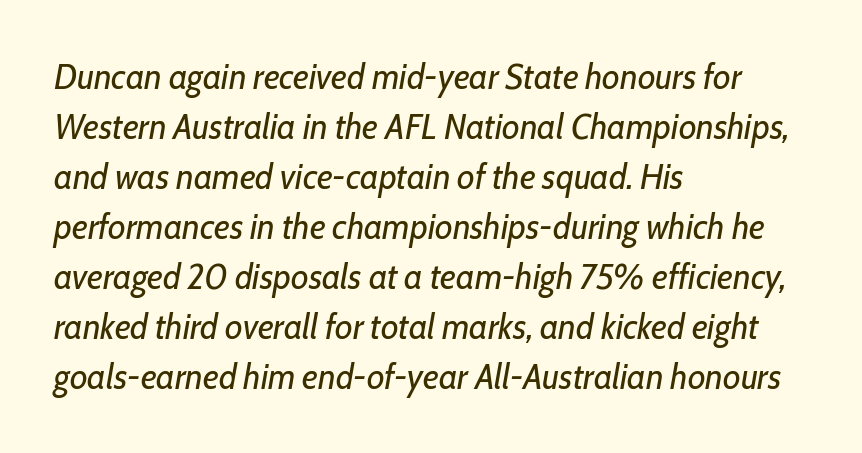
The image shows 36 px regular-weight, condensed type, italic (leaning right); set left-aligned, normal line spacing (1.39x), normal letter spacing, not underlined; low stroke contrast and a medium x-height.
